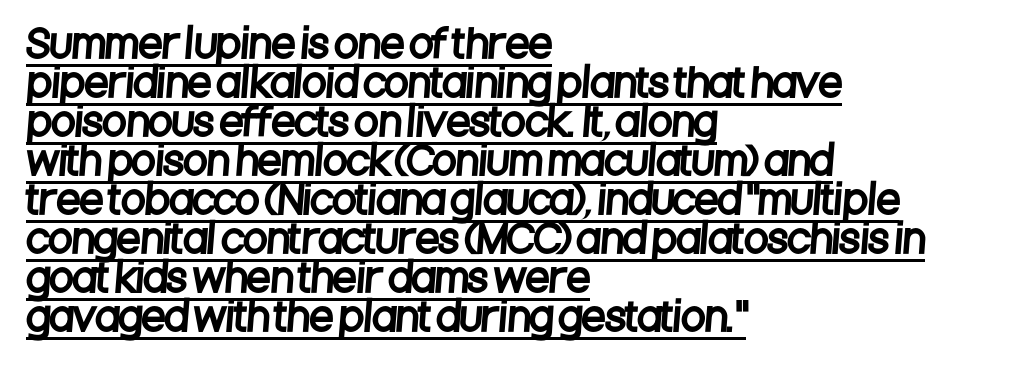
Tightly led — the rows are bunched. Quick note: underline on. The typeface chosen for these lines omits serifs. Does the copy run flush right? No — it runs flush left. Varying glyph widths throughout — classic text-font behaviour. You could call the tracking neutral — neither tight nor loose.
